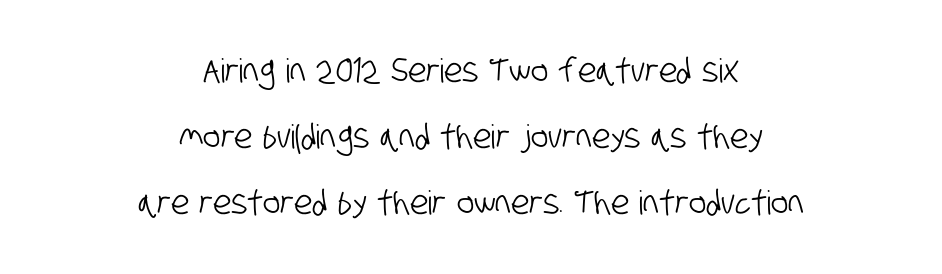
{"serif": "no", "width": "condensed", "stroke_contrast": "low", "x_height": "large", "monospaced": "no", "underline": "no", "align": "center", "line_spacing": "loose", "line_spacing_ratio": 2.0, "letter_spacing": "normal", "letter_spacing_em": 0.0, "glyph_px": 33}
